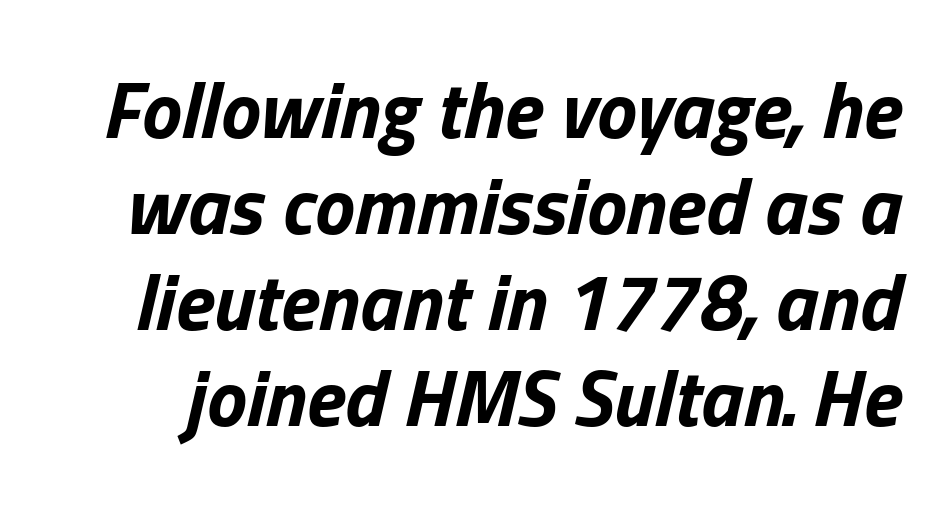
{"italic": "yes", "lean": "right", "slant_degrees": 13, "bold": "yes", "weight": "bold", "width": "normal", "stroke_contrast": "low", "x_height": "medium", "monospaced": "no", "underline": "no", "line_spacing_ratio": 1.2, "letter_spacing": "normal", "letter_spacing_em": 0.0, "glyph_px": 80}
